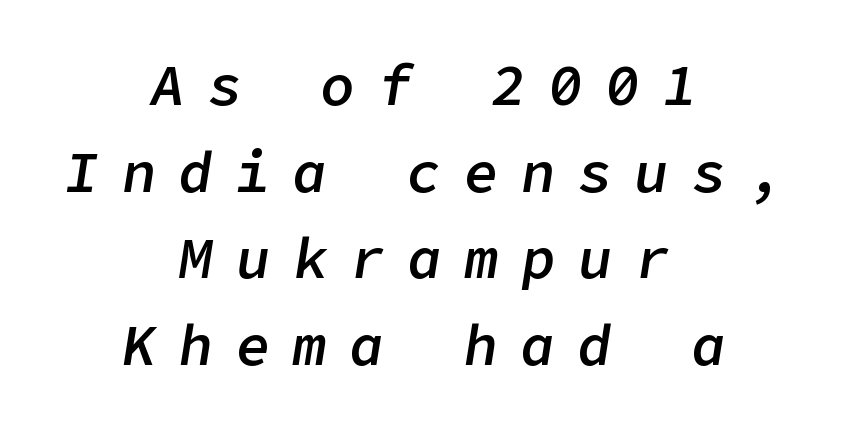
Is the type slanted? Yes — the strokes lean at a clear angle. Casual observation: everything's sitting right in the middle. Is the type bold? Partly — it's a semibold, heavier than regular but not fully bold. Vertically, the passage feels balanced, rows spaced as you'd expect. Tracking here is generous; glyphs stand well apart from one another. Letters rest on an invisible, unmarked baseline.
